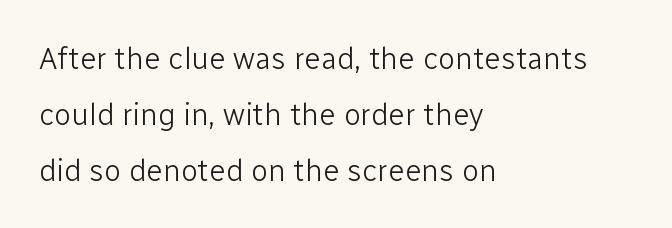
{"serif": "no", "italic": "no", "bold": "no", "weight": "light", "width": "normal", "stroke_contrast": "low", "x_height": "medium", "monospaced": "no", "underline": "no", "align": "left", "line_spacing_ratio": 1.8, "letter_spacing": "normal", "letter_spacing_em": 0.0, "glyph_px": 31}
